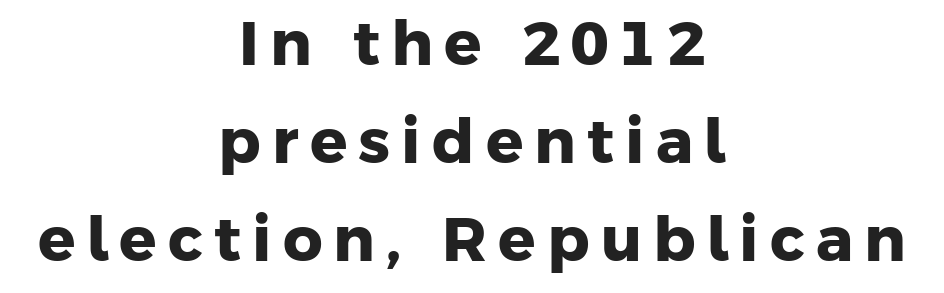
The image shows 62 px heavy sans-serif type; set centered, normal line spacing (1.58x), not underlined; low stroke contrast and a medium x-height.
